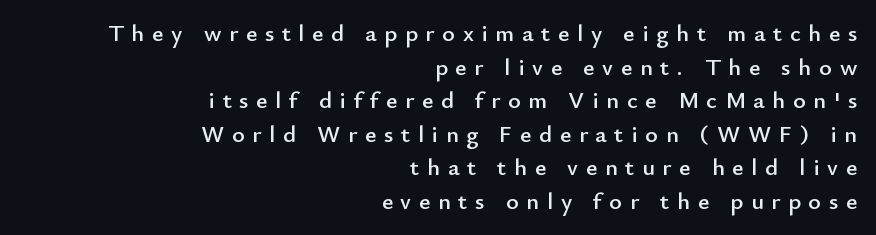
{"italic": "no", "underline": "no", "align": "right", "line_spacing": "normal", "line_spacing_ratio": 1.4, "letter_spacing": "wide", "letter_spacing_em": 0.32, "glyph_px": 24}
